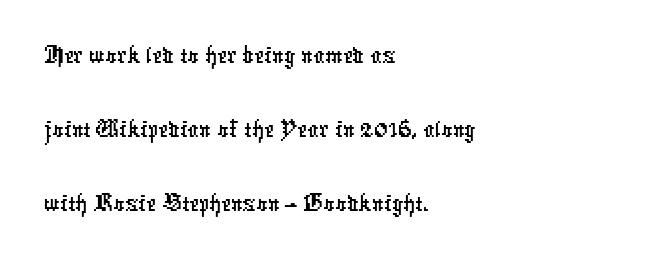
Varying glyph widths throughout — classic text-font behaviour. The paragraph has a hard left edge and a soft right edge. A typesetter would call this zero additional tracking. The lines sit at an ordinary, default distance from one another.
